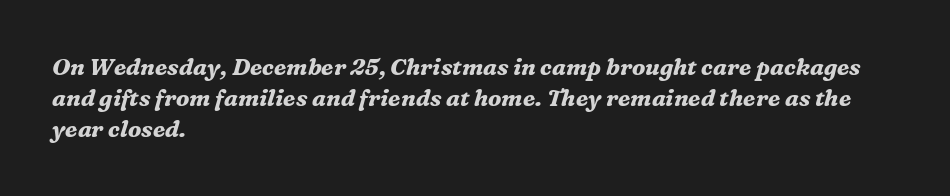
The baseline area is clear. Each word holds together tightly as a unit, with standard inter-letter gaps. Look at the stroke-to-counter ratio: heavy, a bold. Is the type slanted? Yes — the strokes lean at a clear angle.
